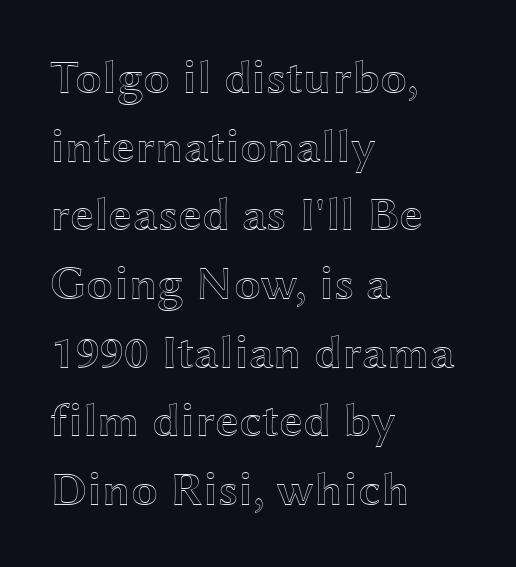
{"italic": "no", "width": "wide", "x_height": "medium", "monospaced": "no", "underline": "no", "align": "left", "line_spacing": "normal", "line_spacing_ratio": 1.43, "letter_spacing": "normal", "letter_spacing_em": 0.0, "glyph_px": 48}
